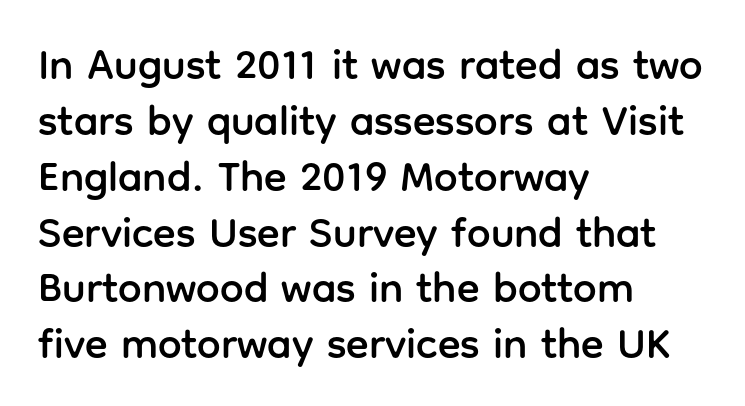
{"serif": "no", "italic": "no", "width": "normal", "stroke_contrast": "low", "x_height": "medium", "monospaced": "no", "underline": "no", "align": "left", "line_spacing": "normal", "line_spacing_ratio": 1.33, "letter_spacing": "normal", "letter_spacing_em": 0.0, "glyph_px": 42}
